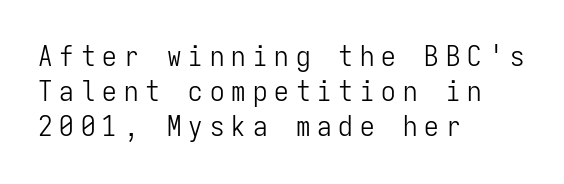
Posture: vertical. Display-style spreading of the glyphs; the letterfit is very open. Leftover space on each line is placed entirely after the last word. No word sits above an underline. Ink coverage per letter is moderate at most.
